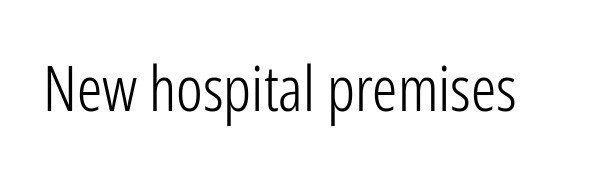
{"serif": "no", "italic": "no", "bold": "no", "weight": "light", "width": "condensed", "stroke_contrast": "low", "x_height": "medium", "monospaced": "no", "underline": "no", "letter_spacing": "normal", "letter_spacing_em": 0.0, "glyph_px": 63}
